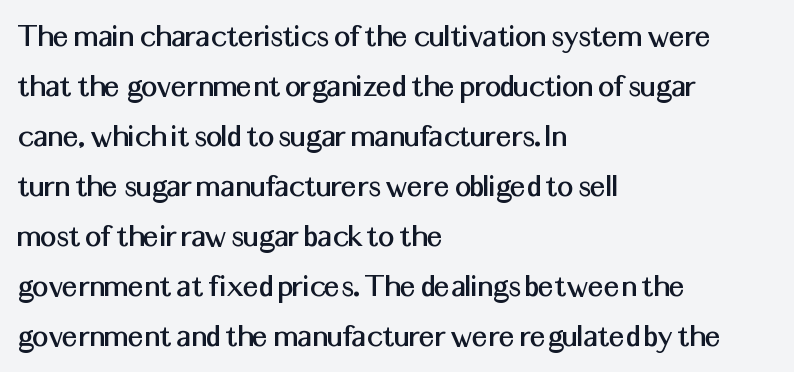
The image shows 35 px sans-serif type, upright; set left-aligned, normal line spacing (1.43x), normal letter spacing, not underlined; medium stroke contrast and a medium x-height.
